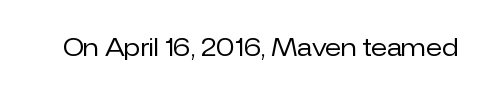
Q: Is the text bold? A: No.
Q: Is the text italic (slanted)? A: No, it is upright.
Q: Is the text underlined? A: No.
Q: Is the spacing between letters normal or unusually wide? A: Normal.
